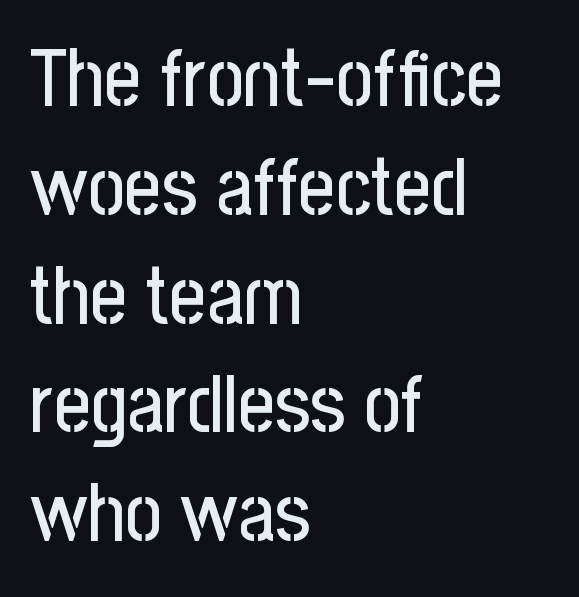
The image shows 80 px condensed sans-serif type, upright; set left-aligned, normal line spacing (1.36x), normal letter spacing, not underlined; low stroke contrast and a medium x-height.
